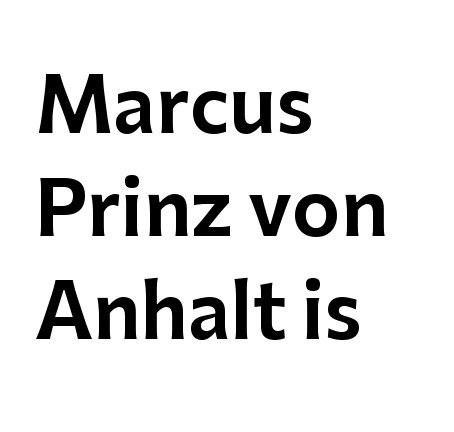
When letters stand straight like this, we call the style roman or upright. All the whitespace from short lines collects on the right. Looks like regular typesetting: each glyph gets only the width it needs. In terms of leading, this rendering sits right in the middle.
